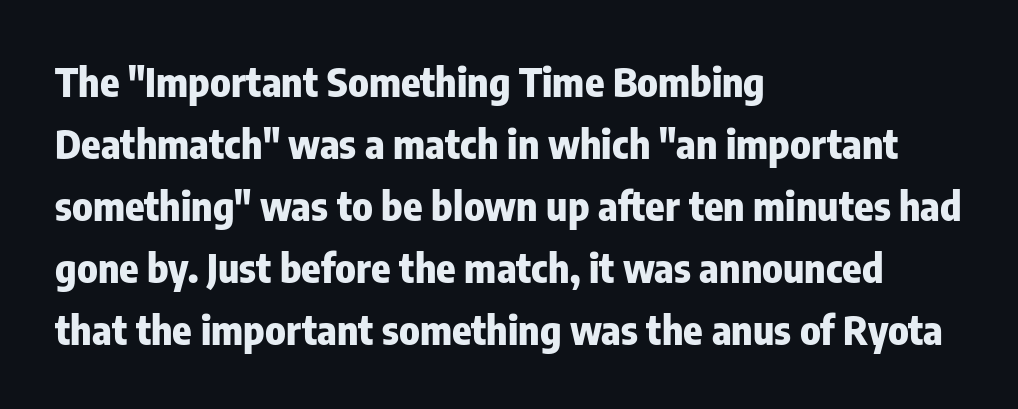
{"serif": "no", "italic": "no", "bold": "yes", "weight": "heavy", "width": "condensed", "stroke_contrast": "low", "x_height": "medium", "monospaced": "no", "underline": "no", "align": "left", "line_spacing": "normal", "line_spacing_ratio": 1.55, "letter_spacing": "normal", "letter_spacing_em": 0.0, "glyph_px": 40}
